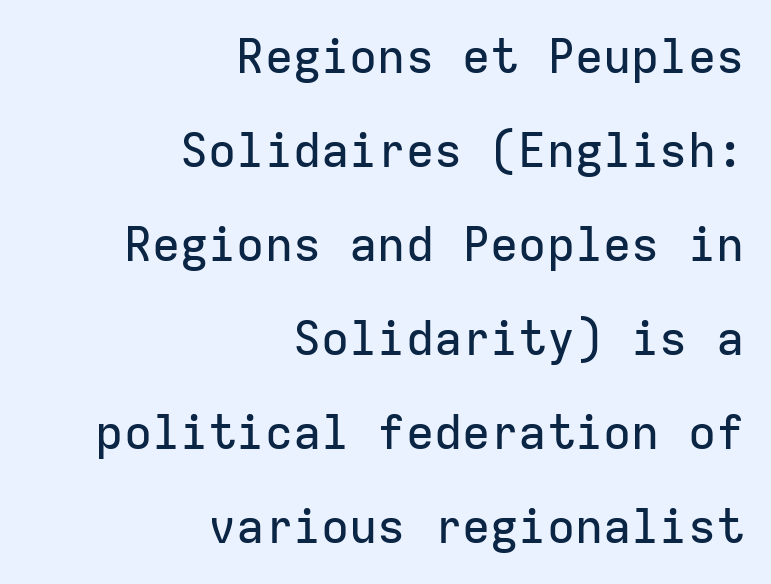
Monospaced: the letters line up in strict vertical columns. The rendering uses a large line-height, opening up the rows. Letterform terminals end flat and unadorned throughout the passage. The passage shown is not underscored anywhere.
